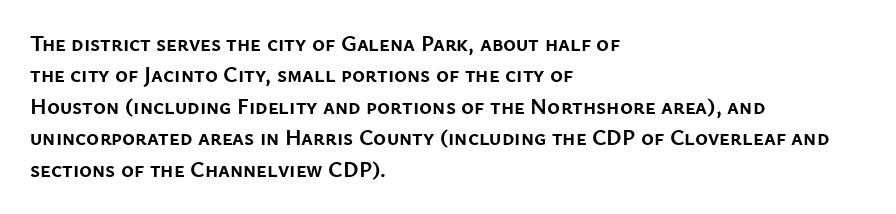
The image shows 22 px bold type, upright; set left-aligned, normal line spacing (1.43x), normal letter spacing, not underlined.
